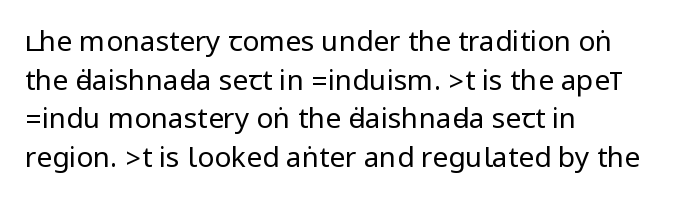
Q: Is the text bold? A: No.
Q: Is the text italic (slanted)? A: No, it is upright.
Q: Is the typeface a serif or a sans-serif typeface? A: Sans-serif.
Q: Is the text underlined? A: No.
Q: How is the paragraph aligned? A: Left-aligned.
Q: Is the spacing between letters normal or unusually wide? A: Normal.
Q: Is the spacing between lines tight, normal or loose? A: Normal.
Q: Width (condensed, normal, or wide)? A: Condensed.
Q: Stroke contrast? A: Low.
